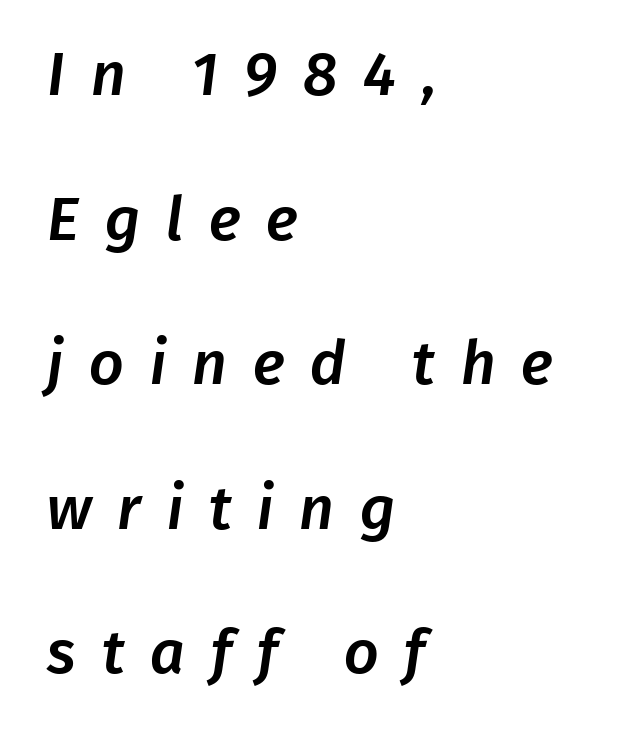
{"serif": "no", "width": "normal", "stroke_contrast": "low", "x_height": "medium", "monospaced": "no", "underline": "no", "align": "left", "line_spacing": "loose", "line_spacing_ratio": 2.37, "letter_spacing": "wide", "letter_spacing_em": 0.42, "glyph_px": 61}
